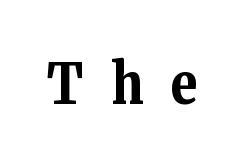
Q: Is the text bold? A: Yes.
Q: Is the text italic (slanted)? A: No, it is upright.
Q: Is the typeface a serif or a sans-serif typeface? A: Serif.
Q: Is the text underlined? A: No.
Q: Is the spacing between letters normal or unusually wide? A: Unusually wide.
Q: Width (condensed, normal, or wide)? A: Normal.
Q: Stroke contrast? A: Medium.
Q: x-height? A: Medium.
Q: Monospaced? A: No.
